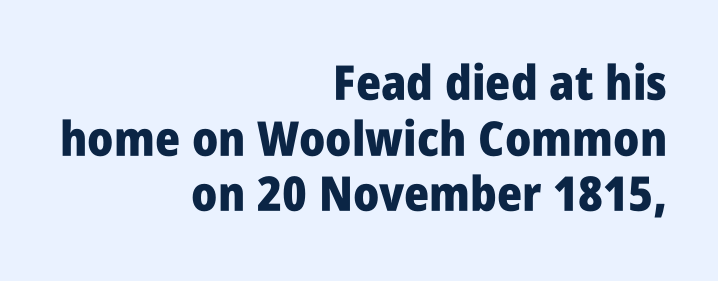
Q: Is the text bold? A: Yes.
Q: Is the text italic (slanted)? A: No, it is upright.
Q: Is the typeface a serif or a sans-serif typeface? A: Sans-serif.
Q: Is the text underlined? A: No.
Q: How is the paragraph aligned? A: Right-aligned.
Q: Is the spacing between letters normal or unusually wide? A: Normal.
Q: Width (condensed, normal, or wide)? A: Condensed.
Q: Stroke contrast? A: Low.
Q: x-height? A: Large.
Q: Monospaced? A: No.
